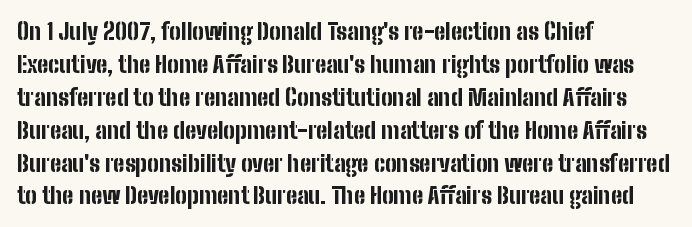
{"italic": "no", "bold": "yes", "underline": "no", "align": "left", "line_spacing": "normal", "line_spacing_ratio": 1.43, "letter_spacing": "normal", "letter_spacing_em": 0.0, "glyph_px": 23}
